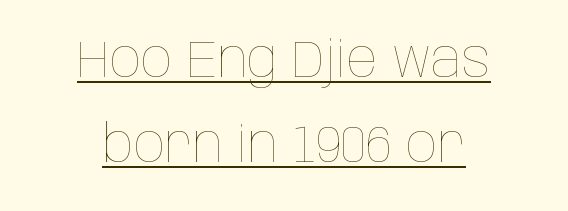
The image shows 51 px thin, condensed type, upright; set centered, normal line spacing (1.66x), normal letter spacing, underlined; low stroke contrast and a large x-height.
